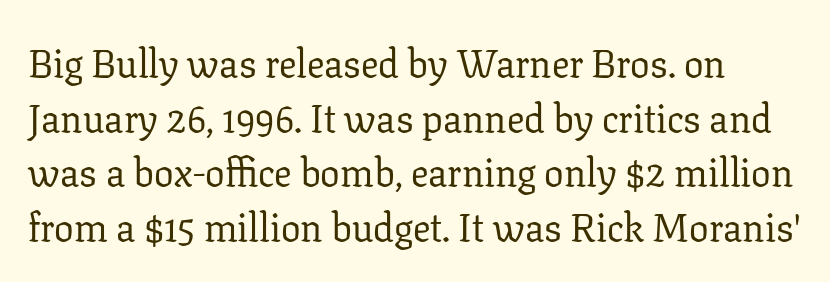
{"serif": "yes", "italic": "no", "bold": "no", "weight": "regular", "width": "normal", "stroke_contrast": "low", "x_height": "medium", "monospaced": "no", "underline": "no", "line_spacing": "normal", "line_spacing_ratio": 1.4, "letter_spacing": "normal", "letter_spacing_em": 0.0, "glyph_px": 39}
